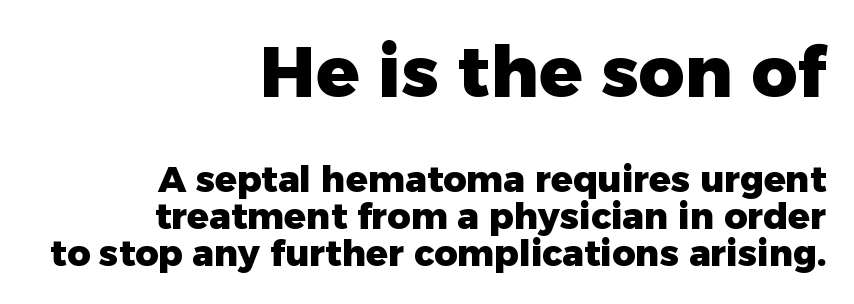
The image shows 71 px heavy sans-serif type, upright; set right-aligned, tight line spacing (1.02x), normal letter spacing, not underlined; the first (top) block is 1.97x larger; low stroke contrast and a medium x-height.
